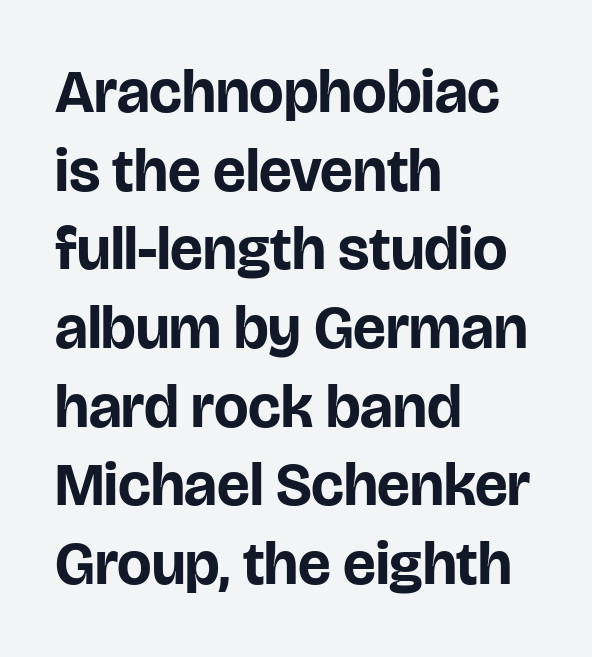
Short and long lines alike share a common starting point at left. The text was rendered using a sans face with plain stroke endings. How would I describe the line gaps? Plain and ordinary. Just letters on the line, the space beneath them empty. Strokes here are thick enough to call this a true bold.
